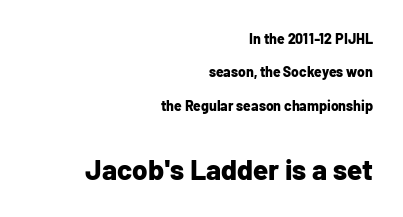
The block of text is sparse from top to bottom, with ample space between rows. Descenders are the only things crossing below the line. The type sits square on the baseline with zero lean. The letters advance in unequal steps, a hallmark of proportional type. Summary of weight: heavy, a full bold.
